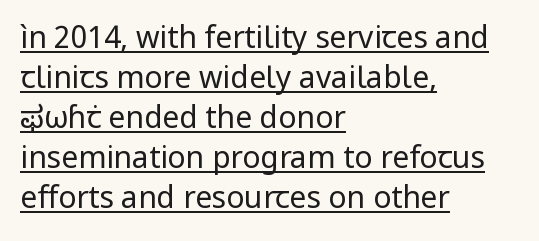
{"serif": "no", "italic": "no", "bold": "no", "weight": "regular", "width": "normal", "stroke_contrast": "low", "x_height": "medium", "monospaced": "no", "underline": "yes", "align": "left", "line_spacing": "normal", "line_spacing_ratio": 1.33, "letter_spacing": "normal", "letter_spacing_em": 0.0, "glyph_px": 30}
